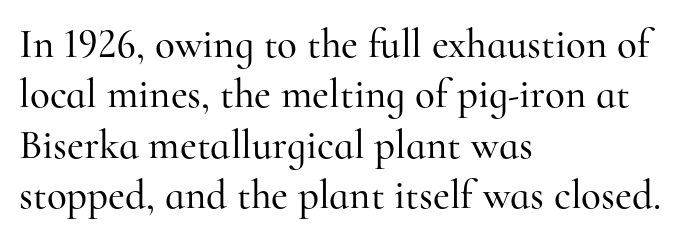
These lines were composed using upright roman letters. Characters follow at the spacing the type designer built in. The specimen omits any rule beneath the text block's lines. Yep, those are serifs on the letters. The letters advance in unequal steps, a hallmark of proportional type. Visually the block forms a straight wall on the left and a jagged coastline on the right.
